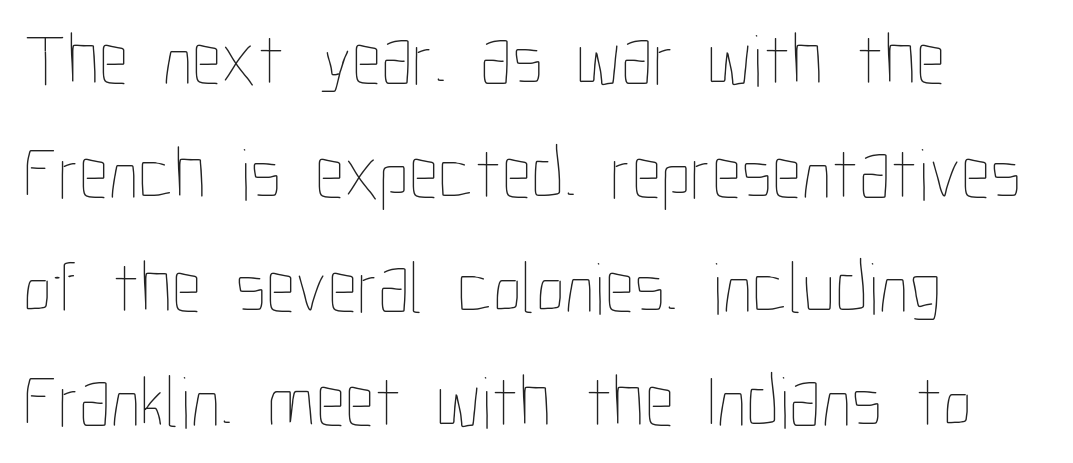
Is the stroke heavy? The answer is a plain regular-or-lighter. Think of a printed novel: that variable character pitch is what you see here. A typesetter would call this leading conventional body-copy spacing. This sample is left-justified, so line endings fall wherever the words run out. Standard letterfit; no display-style spreading of the glyphs. Do the letters lean? They stand straight.
